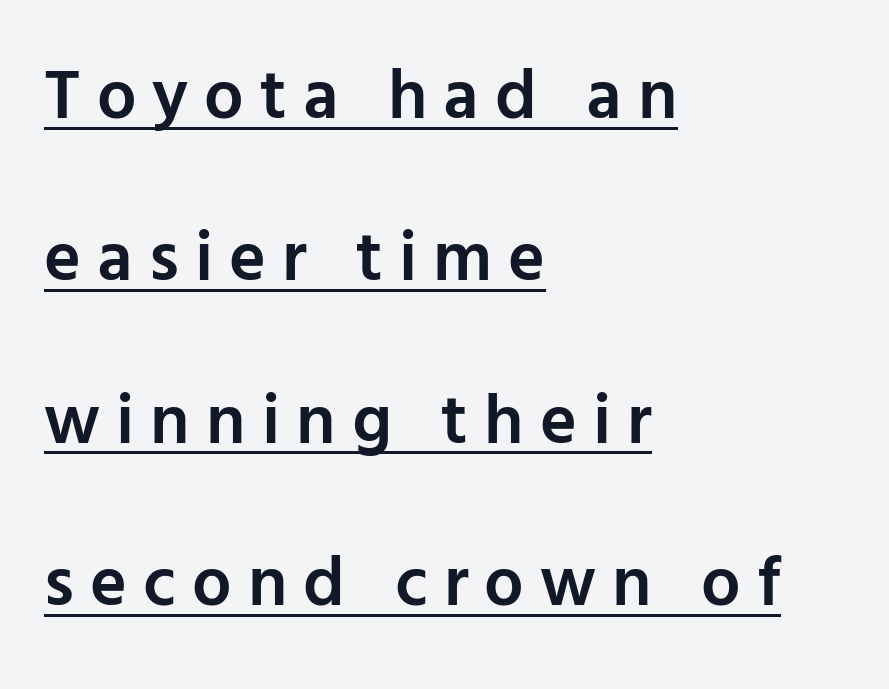
This rendering employs a face without finishing strokes, i.e., a sans-serif. The typesetter has applied underlining to the passage shown. The typesetter chose a ragged-right arrangement here. Characters remain perfectly vertical along every line. Horizontal bands of white between lines are thick stripes. Note the varied advance widths — an 'i' is clearly narrower than an 'm'.
